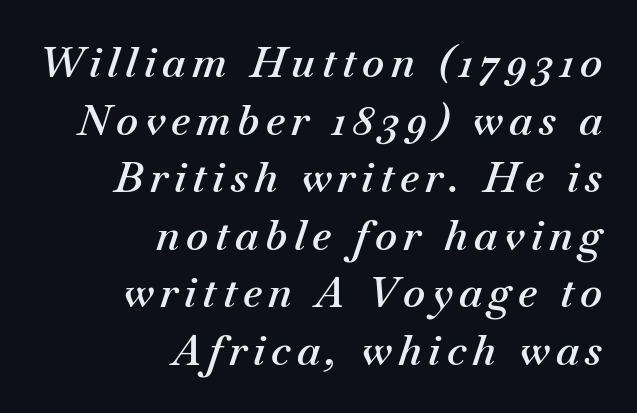
{"italic": "yes", "lean": "right", "slant_degrees": 18, "bold": "semi", "weight": "semibold", "width": "normal", "stroke_contrast": "medium", "x_height": "small", "monospaced": "no", "underline": "no", "align": "right", "line_spacing": "normal", "line_spacing_ratio": 1.37, "glyph_px": 42}
